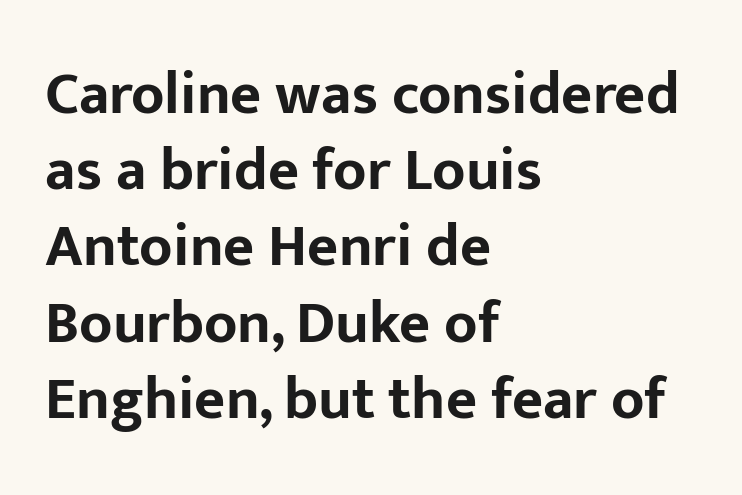
{"serif": "no", "italic": "no", "bold": "yes", "weight": "bold", "width": "normal", "stroke_contrast": "low", "x_height": "medium", "monospaced": "no", "underline": "no", "align": "left", "line_spacing": "normal", "line_spacing_ratio": 1.27, "letter_spacing": "normal", "letter_spacing_em": 0.0, "glyph_px": 60}
